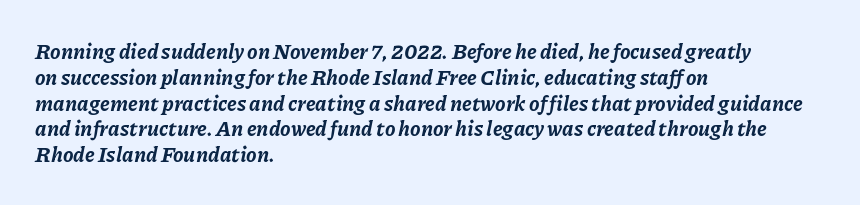
Q: Is the text bold? A: Yes.
Q: Is the text italic (slanted)? A: Yes, it leans right by about 11 degrees.
Q: Is the text underlined? A: No.
Q: How is the paragraph aligned? A: Left-aligned.
Q: Is the spacing between letters normal or unusually wide? A: Normal.
